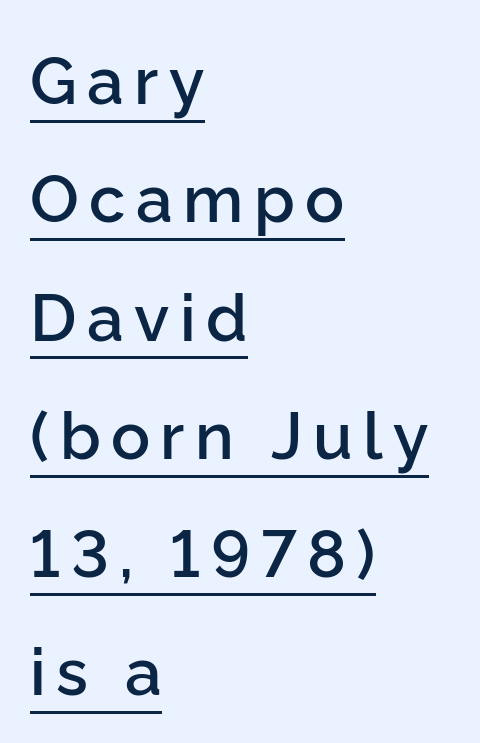
{"serif": "no", "italic": "no", "bold": "semi", "weight": "semibold", "width": "normal", "stroke_contrast": "low", "x_height": "medium", "monospaced": "no", "underline": "yes", "align": "left", "line_spacing_ratio": 1.82, "glyph_px": 65}
